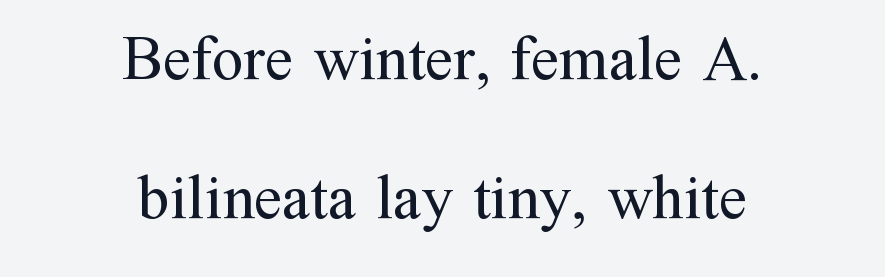
Q: Is the text bold? A: No.
Q: Is the text italic (slanted)? A: No, it is upright.
Q: Is the typeface a serif or a sans-serif typeface? A: Serif.
Q: Is the text underlined? A: No.
Q: How is the paragraph aligned? A: Centered.
Q: Is the spacing between letters normal or unusually wide? A: Normal.
Q: Is the spacing between lines tight, normal or loose? A: Loose.
Q: Width (condensed, normal, or wide)? A: Normal.
Q: Stroke contrast? A: Medium.
Q: x-height? A: Medium.
Q: Monospaced? A: No.
